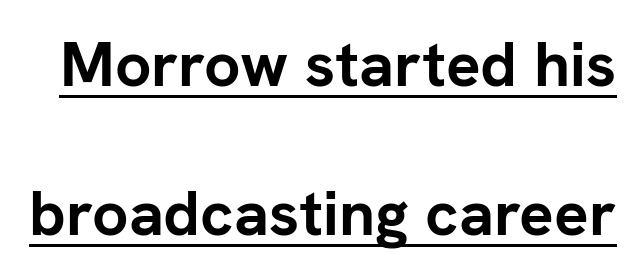
Q: Is the text bold? A: Yes.
Q: Is the text italic (slanted)? A: No, it is upright.
Q: Is the typeface a serif or a sans-serif typeface? A: Sans-serif.
Q: Is the text underlined? A: Yes.
Q: Is the spacing between letters normal or unusually wide? A: Normal.
Q: Is the spacing between lines tight, normal or loose? A: Loose.
Q: Width (condensed, normal, or wide)? A: Normal.
Q: Stroke contrast? A: Low.
Q: x-height? A: Medium.
Q: Monospaced? A: No.
